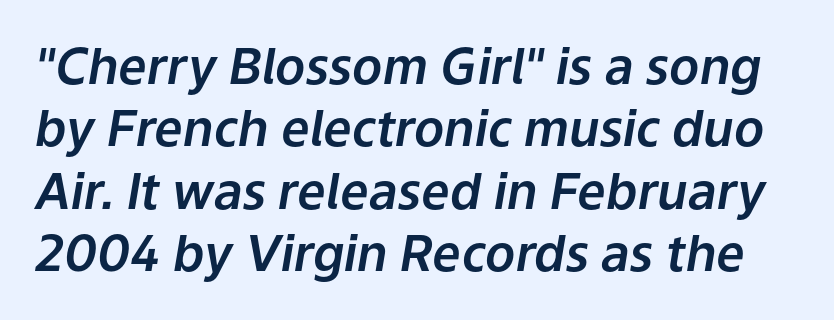
Q: Is the text italic (slanted)? A: Yes, it leans right by about 9 degrees.
Q: Is the text underlined? A: No.
Q: Is the spacing between letters normal or unusually wide? A: Normal.
Q: Is the spacing between lines tight, normal or loose? A: Normal.
Q: Width (condensed, normal, or wide)? A: Normal.
Q: Stroke contrast? A: Low.
Q: x-height? A: Medium.
Q: Monospaced? A: No.
